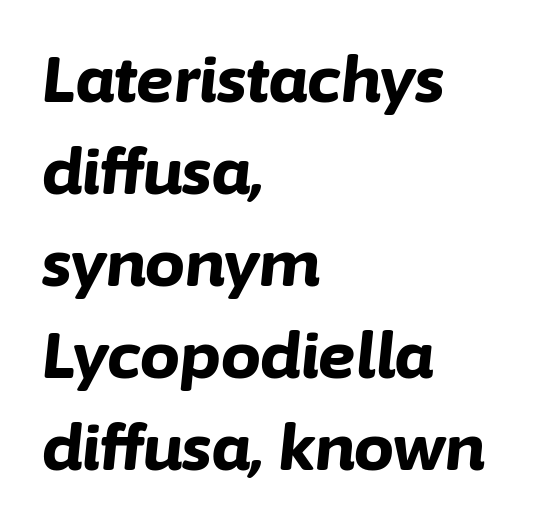
{"italic": "yes", "lean": "right", "slant_degrees": 6, "bold": "yes", "weight": "bold", "width": "normal", "stroke_contrast": "low", "x_height": "medium", "monospaced": "no", "underline": "no", "align": "left", "line_spacing": "normal", "line_spacing_ratio": 1.46, "letter_spacing": "normal", "letter_spacing_em": 0.0, "glyph_px": 63}
